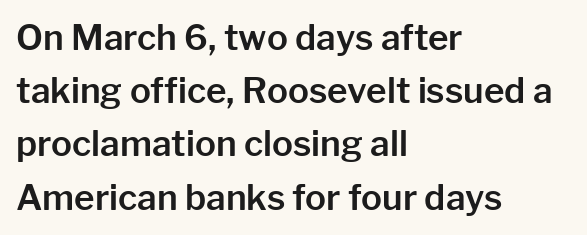
{"serif": "no", "italic": "no", "width": "normal", "stroke_contrast": "low", "x_height": "medium", "monospaced": "no", "underline": "no", "align": "left", "line_spacing": "normal", "line_spacing_ratio": 1.52, "letter_spacing": "normal", "letter_spacing_em": 0.0, "glyph_px": 35}
